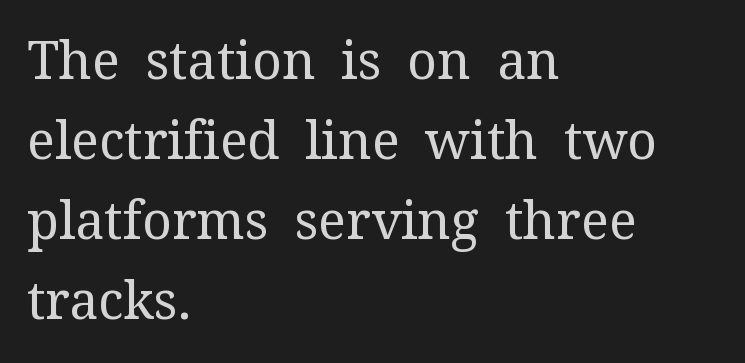
The image shows 52 px regular-weight serif type, upright; set left-aligned, normal line spacing (1.54x), normal letter spacing, not underlined; medium stroke contrast and a medium x-height.
